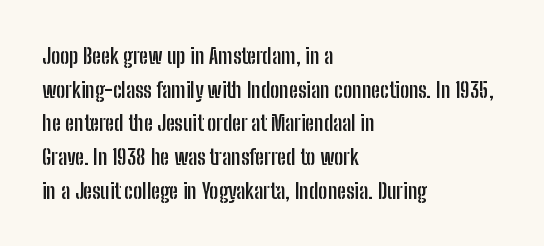
The image shows 22 px bold type, upright; set left-aligned, normal line spacing (1.53x), normal letter spacing, not underlined.
